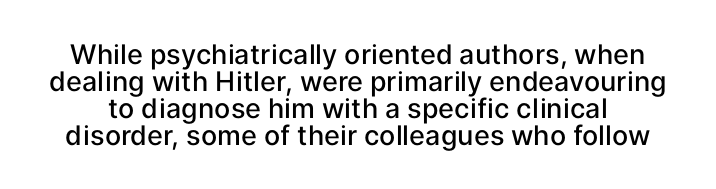
Q: Is the text bold? A: Semi-bold.
Q: Is the text italic (slanted)? A: No, it is upright.
Q: Is the text underlined? A: No.
Q: Is the spacing between letters normal or unusually wide? A: Normal.
Q: Is the spacing between lines tight, normal or loose? A: Tight.
